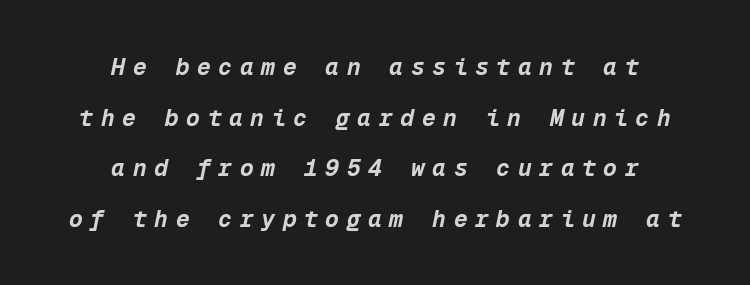
Each line is balanced around a shared central axis. Clear beneath every line of the passage. The strokes are fattened all the way to bold. In terms of posture, this sample is oblique.
